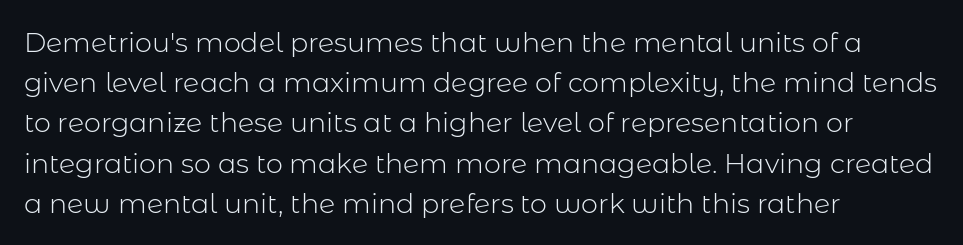
Q: Is the text bold? A: No.
Q: Is the text italic (slanted)? A: No, it is upright.
Q: Is the text underlined? A: No.
Q: How is the paragraph aligned? A: Left-aligned.
Q: Is the spacing between letters normal or unusually wide? A: Normal.
Q: Is the spacing between lines tight, normal or loose? A: Normal.
